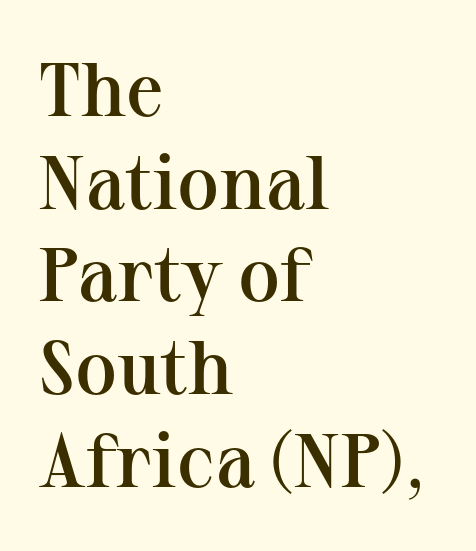
The image shows 76 px semibold serif type, upright; set left-aligned, line spacing 1.22x, normal letter spacing, not underlined; medium stroke contrast and a medium x-height.
